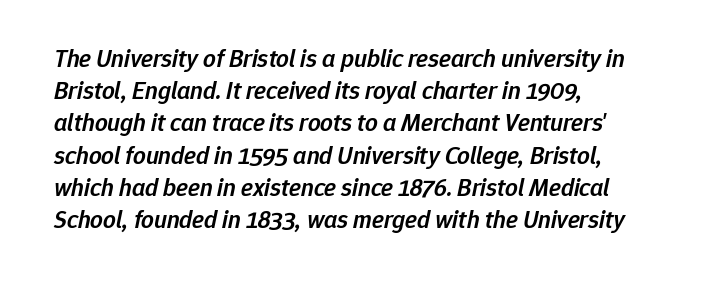
The image shows 25 px text type, italic (leaning right); set left-aligned, normal line spacing (1.29x), normal letter spacing, not underlined.
